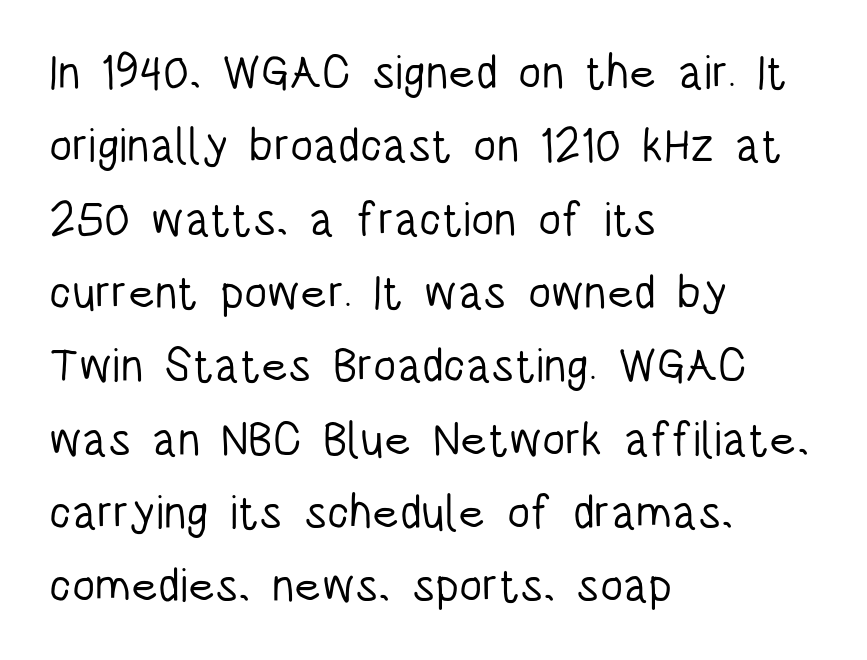
Q: Is the text bold? A: No.
Q: Is the text italic (slanted)? A: No, it is upright.
Q: Is the typeface a serif or a sans-serif typeface? A: Sans-serif.
Q: Is the text underlined? A: No.
Q: How is the paragraph aligned? A: Left-aligned.
Q: Is the spacing between letters normal or unusually wide? A: Normal.
Q: Is the spacing between lines tight, normal or loose? A: Normal.
Q: Width (condensed, normal, or wide)? A: Condensed.
Q: Stroke contrast? A: Low.
Q: x-height? A: Large.
Q: Monospaced? A: No.
